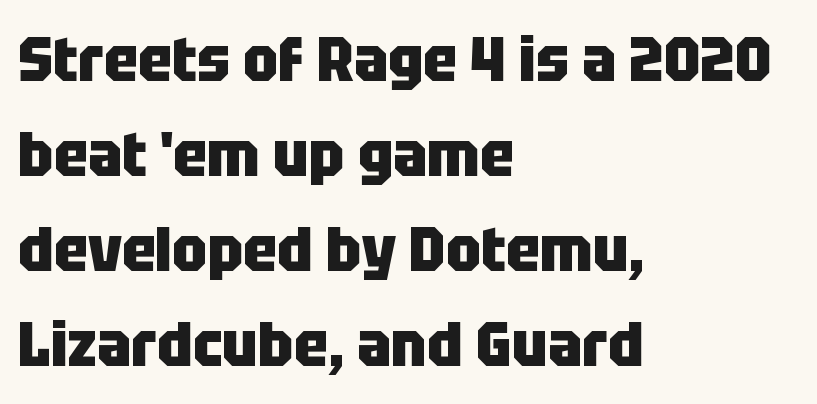
Q: Is the text bold? A: Yes.
Q: Is the text italic (slanted)? A: No, it is upright.
Q: Is the typeface a serif or a sans-serif typeface? A: Sans-serif.
Q: Is the text underlined? A: No.
Q: How is the paragraph aligned? A: Left-aligned.
Q: Is the spacing between letters normal or unusually wide? A: Normal.
Q: Is the spacing between lines tight, normal or loose? A: Normal.
Q: Width (condensed, normal, or wide)? A: Condensed.
Q: Stroke contrast? A: Low.
Q: x-height? A: Large.
Q: Monospaced? A: No.
